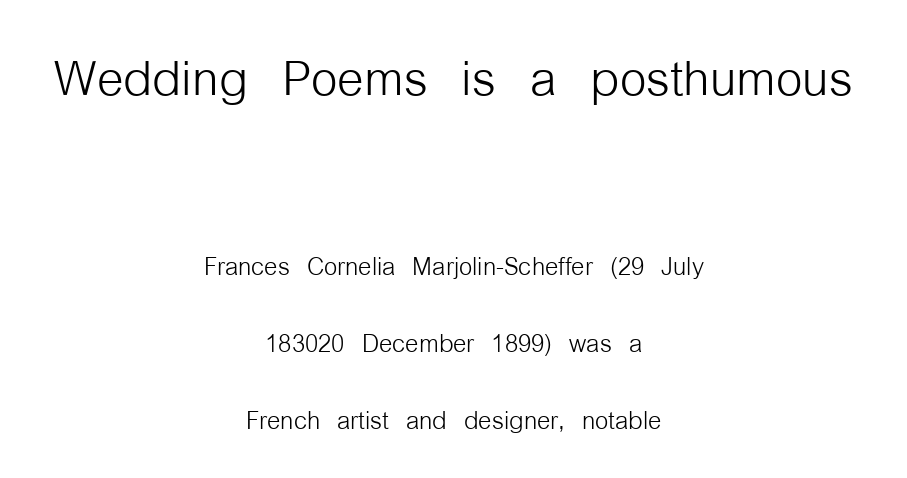
The baseline area is clear. Does the lettering tilt? It doesn't — this is upright. This sample has the flowing, uneven cadence of proportional lettering. This rendering uses center alignment, leaving both contours irregular but symmetric.
